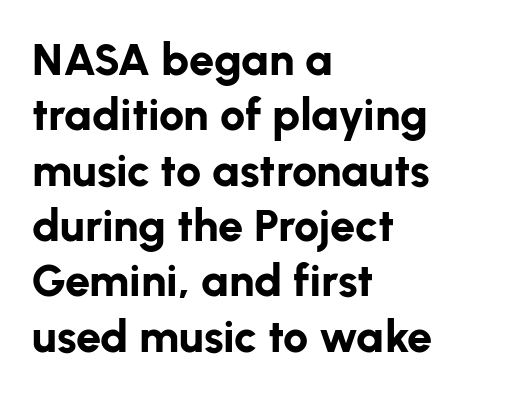
{"serif": "no", "italic": "no", "bold": "yes", "weight": "bold", "width": "normal", "stroke_contrast": "low", "x_height": "medium", "monospaced": "no", "underline": "no", "align": "left", "line_spacing_ratio": 1.23, "letter_spacing": "normal", "letter_spacing_em": 0.0, "glyph_px": 45}
